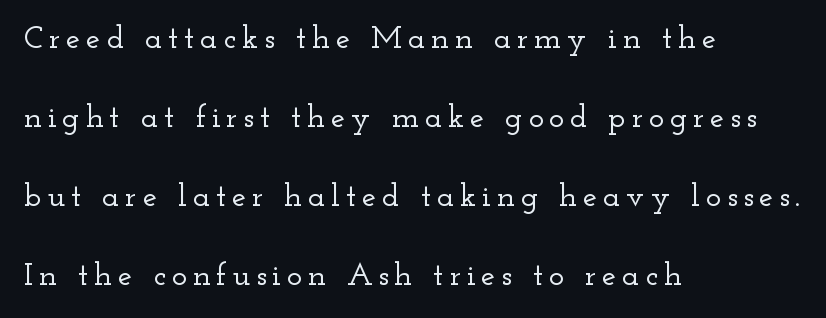
Q: Is the text italic (slanted)? A: No, it is upright.
Q: Is the typeface a serif or a sans-serif typeface? A: Serif.
Q: Is the text underlined? A: No.
Q: How is the paragraph aligned? A: Left-aligned.
Q: Is the spacing between lines tight, normal or loose? A: Loose.
Q: Width (condensed, normal, or wide)? A: Wide.
Q: Stroke contrast? A: Low.
Q: x-height? A: Small.
Q: Monospaced? A: No.
